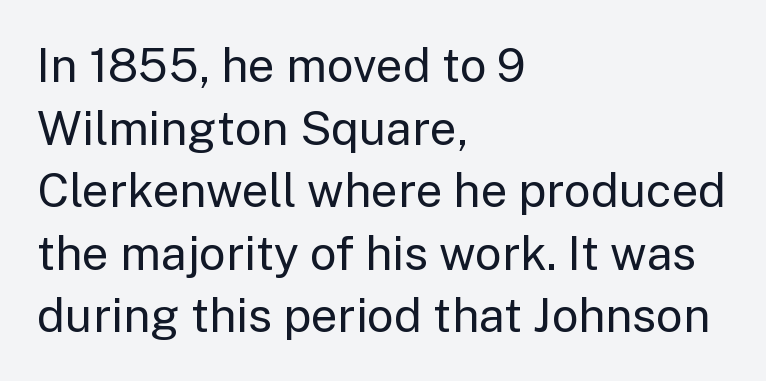
No feet cap the strokes, marking this as sans-serif type. Baseline-to-baseline distance is the conventional proportion of letter height. Summary of weight: not heavy and not bold. Italic? Not at all — the glyphs are vertical. Quick note: underline off. The typesetter chose a ragged-right arrangement here.
